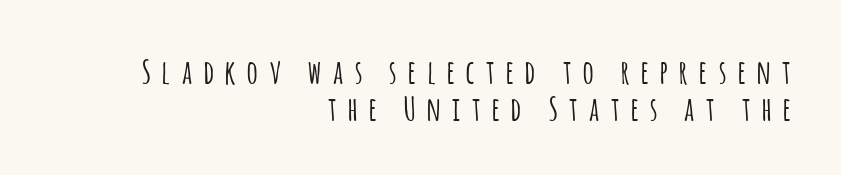
Q: Is the text italic (slanted)? A: No, it is upright.
Q: Is the typeface a serif or a sans-serif typeface? A: Sans-serif.
Q: Is the text underlined? A: No.
Q: How is the paragraph aligned? A: Right-aligned.
Q: Is the spacing between letters normal or unusually wide? A: Unusually wide.
Q: Is the spacing between lines tight, normal or loose? A: Tight.
Q: Width (condensed, normal, or wide)? A: Condensed.
Q: Stroke contrast? A: Low.
Q: x-height? A: Large.
Q: Monospaced? A: No.
